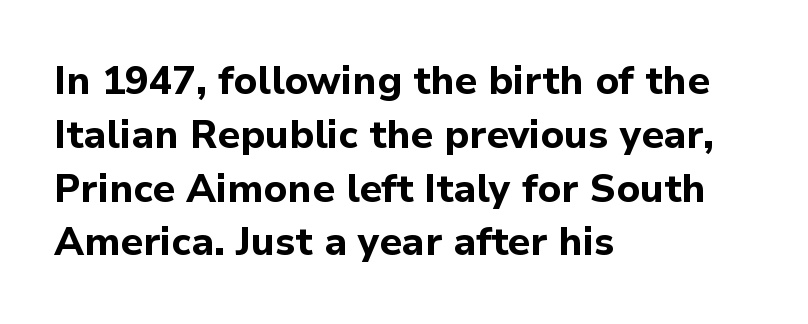
Q: Is the text bold? A: Yes.
Q: Is the text italic (slanted)? A: No, it is upright.
Q: Is the typeface a serif or a sans-serif typeface? A: Sans-serif.
Q: Is the text underlined? A: No.
Q: How is the paragraph aligned? A: Left-aligned.
Q: Is the spacing between letters normal or unusually wide? A: Normal.
Q: Is the spacing between lines tight, normal or loose? A: Normal.
Q: Width (condensed, normal, or wide)? A: Normal.
Q: Stroke contrast? A: Low.
Q: x-height? A: Medium.
Q: Monospaced? A: No.
